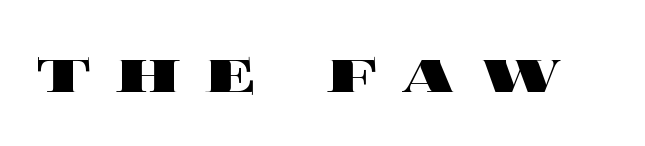
{"italic": "no", "bold": "yes", "weight": "heavy", "width": "wide", "x_height": "large", "monospaced": "no", "underline": "no", "letter_spacing": "wide", "letter_spacing_em": 0.34, "glyph_px": 71}
